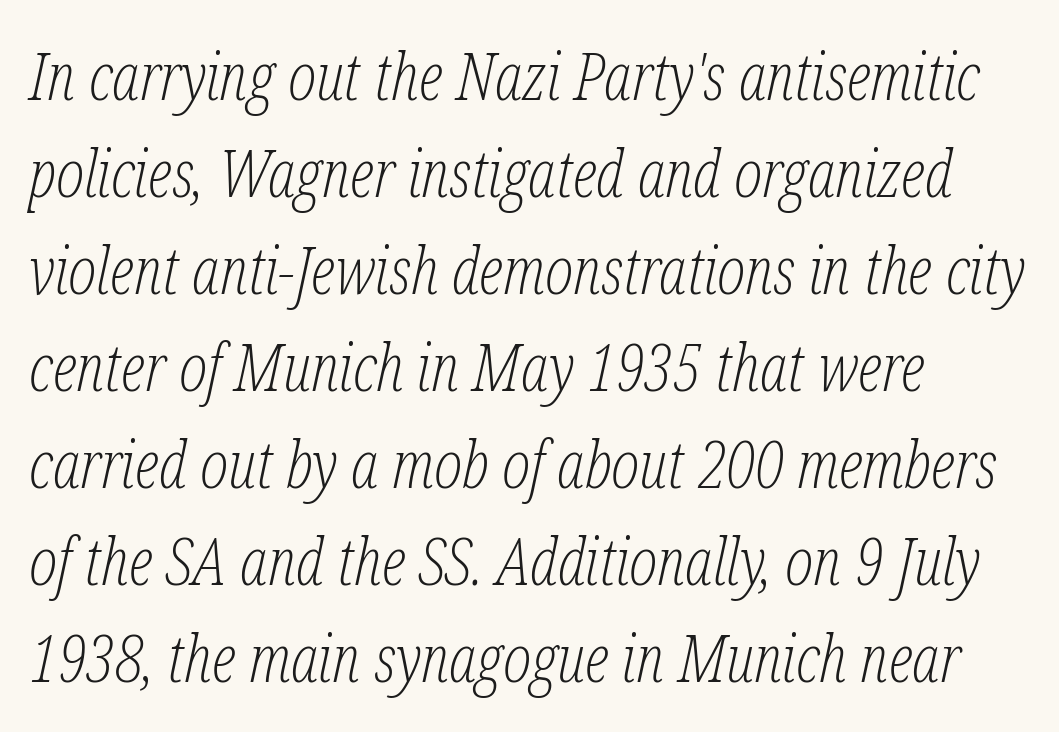
Q: Is the text bold? A: No.
Q: Is the text italic (slanted)? A: Yes, it leans right by about 12 degrees.
Q: Is the typeface a serif or a sans-serif typeface? A: Serif.
Q: Is the text underlined? A: No.
Q: How is the paragraph aligned? A: Left-aligned.
Q: Is the spacing between letters normal or unusually wide? A: Normal.
Q: Is the spacing between lines tight, normal or loose? A: Normal.
Q: Width (condensed, normal, or wide)? A: Condensed.
Q: Stroke contrast? A: Low.
Q: x-height? A: Medium.
Q: Monospaced? A: No.
